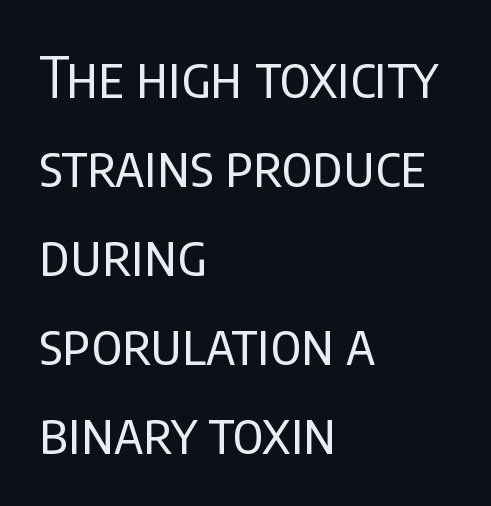
The glyphs are unaccompanied by any horizontal stroke below them. To sum up the face: it is a sans, with no serifs. Heaviness? Minimal to ordinary, like unemphasized prose. The face used here is proportionally spaced, like ordinary book or web type.
